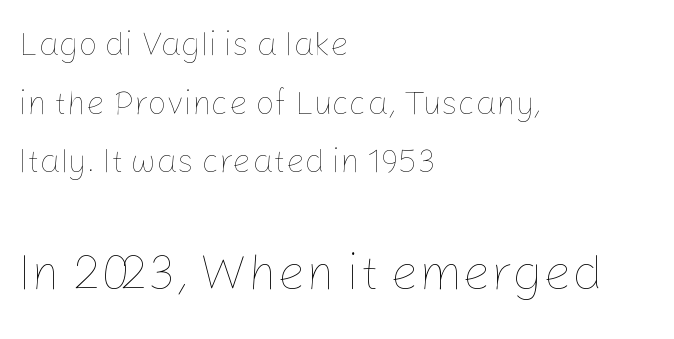
{"italic": "no", "bold": "no", "weight": "thin", "width": "normal", "stroke_contrast": "low", "x_height": "medium", "monospaced": "no", "underline": "no", "align": "left", "line_spacing_ratio": 1.78, "letter_spacing": "normal", "letter_spacing_em": 0.0, "larger_block": "second", "size_ratio": 1.52, "glyph_px": 50}
